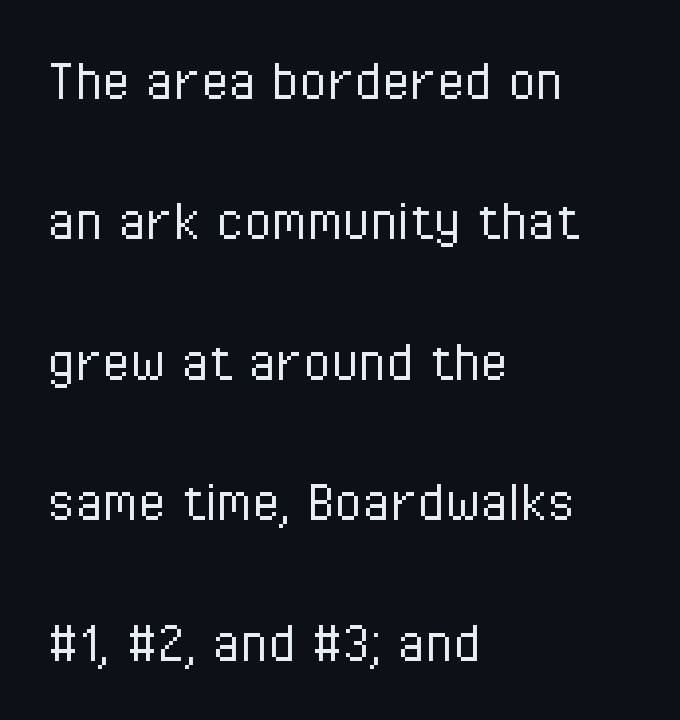
{"serif": "no", "italic": "no", "bold": "no", "weight": "light", "width": "condensed", "stroke_contrast": "low", "x_height": "medium", "monospaced": "no", "underline": "no", "align": "left", "line_spacing": "loose", "line_spacing_ratio": 2.23, "letter_spacing": "normal", "letter_spacing_em": 0.0, "glyph_px": 63}
